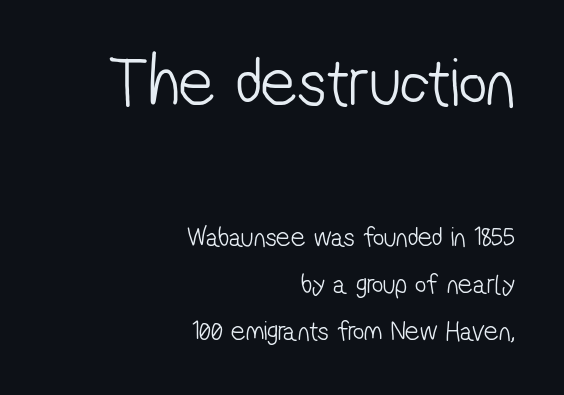
Unbolded letterforms with no extra heft. The type is set solid horizontally, with unmodified tracking. Unmarked baselines from the first word to the last. Students, observe: this is what conventionally led text looks like. A typesetter would call this proportional, since set widths differ per character. The designer gave the opening block more size than the closing block.
